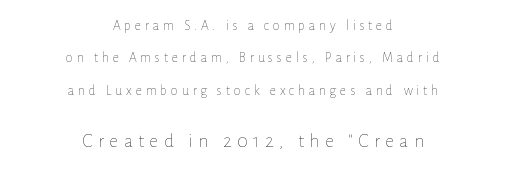
{"italic": "no", "bold": "no", "underline": "no", "align": "center", "line_spacing": "loose", "line_spacing_ratio": 2.32, "letter_spacing": "wide", "letter_spacing_em": 0.27, "larger_block": "second", "size_ratio": 1.43, "glyph_px": 20}
